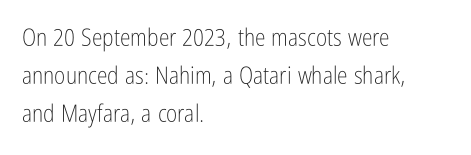
Q: Is the text bold? A: No.
Q: Is the text italic (slanted)? A: No, it is upright.
Q: Is the text underlined? A: No.
Q: How is the paragraph aligned? A: Left-aligned.
Q: Is the spacing between letters normal or unusually wide? A: Normal.
Q: Is the spacing between lines tight, normal or loose? A: Normal.
